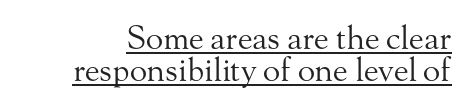
{"serif": "yes", "italic": "no", "bold": "no", "weight": "regular", "width": "normal", "stroke_contrast": "medium", "x_height": "small", "monospaced": "no", "underline": "yes", "line_spacing": "tight", "line_spacing_ratio": 1.0, "letter_spacing": "normal", "letter_spacing_em": 0.0, "glyph_px": 32}
